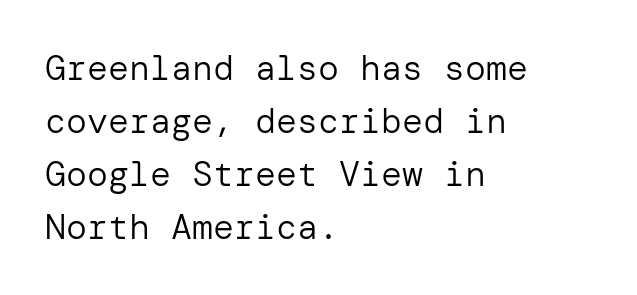
Grotesque or geometric, the face here clearly has no serifs. Where is the straight margin? On the left. How are the letters spaced? Ordinarily, with no added tracking. Letters have the restrained weight of plain body copy at most. Ascenders rise straight up at ninety degrees.
